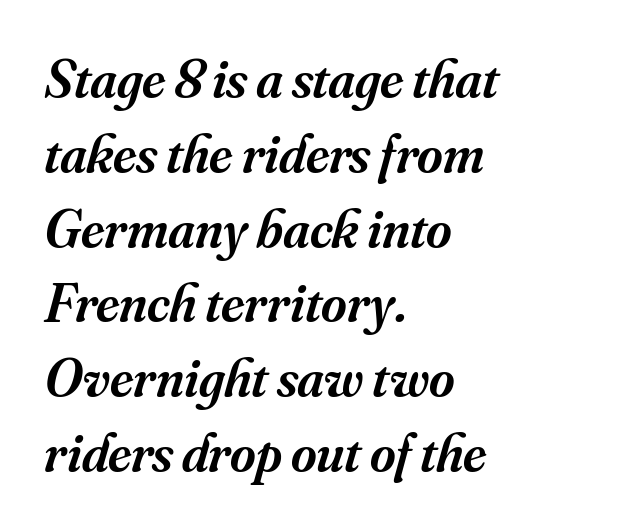
Which margin do the lines hug? The left one — the right edge is uneven. The face used here is rendered with its standard letterfit. This sample has the flowing, uneven cadence of proportional lettering. The space beneath each line is pristine and unruled.
